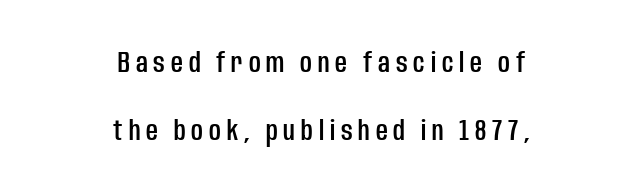
Q: Is the text italic (slanted)? A: No, it is upright.
Q: Is the typeface a serif or a sans-serif typeface? A: Sans-serif.
Q: Is the text underlined? A: No.
Q: How is the paragraph aligned? A: Centered.
Q: Is the spacing between letters normal or unusually wide? A: Unusually wide.
Q: Is the spacing between lines tight, normal or loose? A: Loose.
Q: Width (condensed, normal, or wide)? A: Condensed.
Q: Stroke contrast? A: Low.
Q: x-height? A: Large.
Q: Monospaced? A: No.
